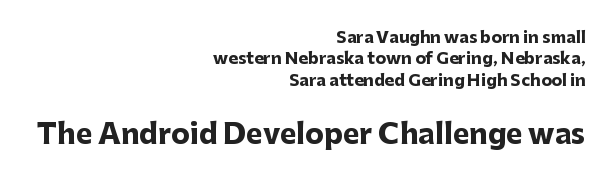
{"serif": "no", "italic": "no", "bold": "yes", "weight": "heavy", "width": "normal", "stroke_contrast": "low", "x_height": "medium", "monospaced": "no", "underline": "no", "align": "right", "line_spacing": "normal", "line_spacing_ratio": 1.33, "letter_spacing": "normal", "letter_spacing_em": 0.0, "larger_block": "second", "size_ratio": 1.75, "glyph_px": 28}
